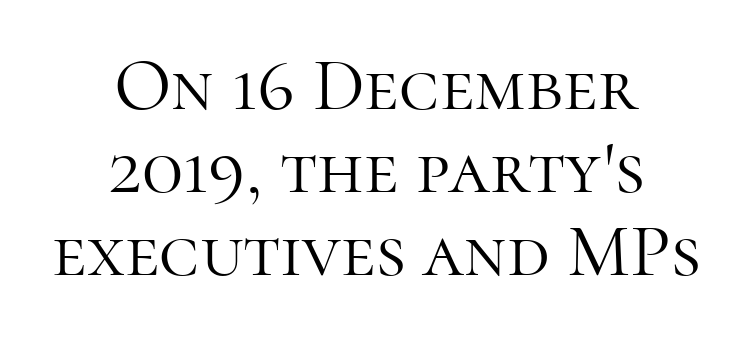
The image shows 75 px light serif type, upright; set centered, tight line spacing (1.11x), normal letter spacing, not underlined; high stroke contrast and a medium x-height.
